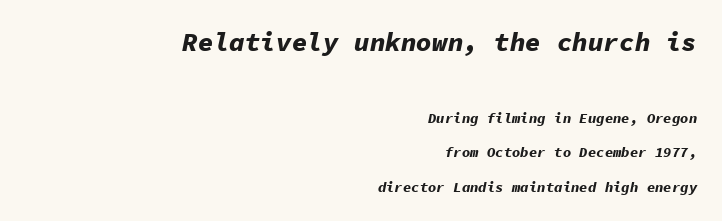
Q: Is the text bold? A: Yes.
Q: Is the text italic (slanted)? A: Yes, it leans right by about 11 degrees.
Q: Is the text underlined? A: No.
Q: How is the paragraph aligned? A: Right-aligned.
Q: Is the spacing between letters normal or unusually wide? A: Normal.
Q: Is the spacing between lines tight, normal or loose? A: Loose.
Q: Which block of text is set in a larger size, the first (top) or the second (bottom)? A: The first (top) one.
